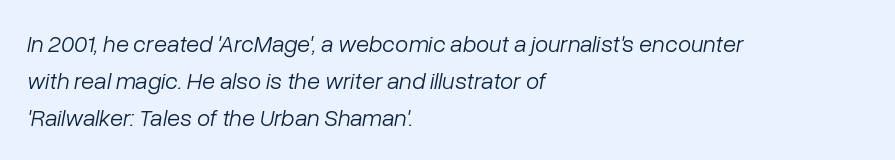
{"italic": "yes", "lean": "right", "slant_degrees": 10, "bold": "no", "underline": "no", "align": "left", "line_spacing": "normal", "line_spacing_ratio": 1.55, "letter_spacing": "normal", "letter_spacing_em": 0.0, "glyph_px": 24}
